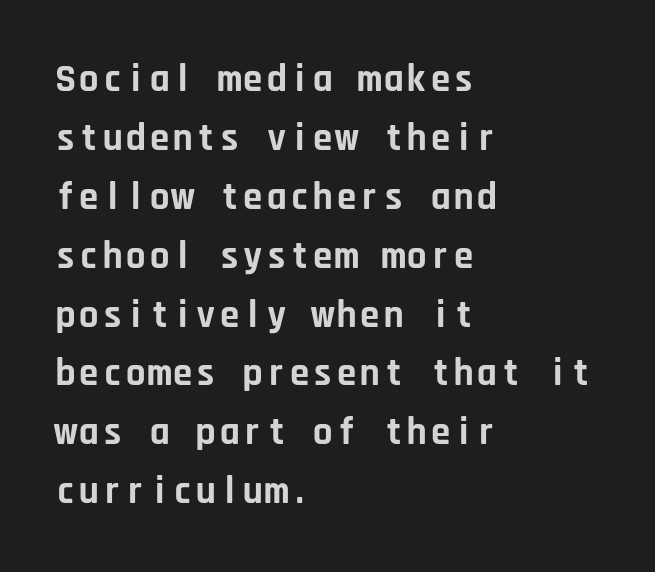
The rendering uses a moderate line-height, typical for paragraphs. Left-aligned paragraph, ragged on the right. This sample uses an upright cut, with every glyph sitting square on the baseline. The typeface chosen for these lines omits serifs. No word sits above an underline.
